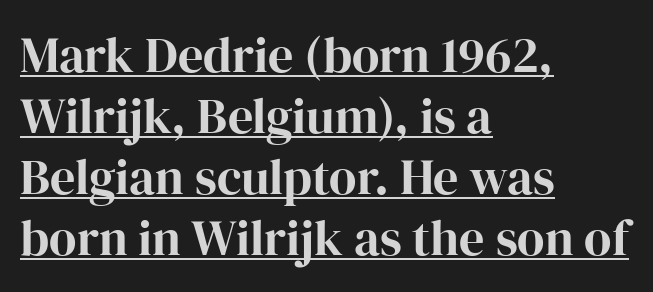
{"serif": "yes", "italic": "no", "bold": "yes", "weight": "bold", "width": "normal", "stroke_contrast": "high", "x_height": "medium", "monospaced": "no", "underline": "yes", "align": "left", "line_spacing_ratio": 1.22, "letter_spacing": "normal", "letter_spacing_em": 0.0, "glyph_px": 50}
